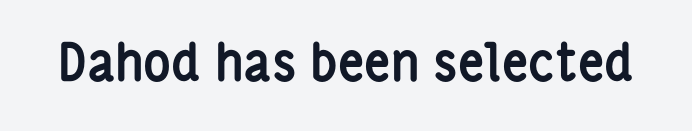
Q: Is the text bold? A: Yes.
Q: Is the text italic (slanted)? A: No, it is upright.
Q: Is the typeface a serif or a sans-serif typeface? A: Sans-serif.
Q: Is the text underlined? A: No.
Q: Is the spacing between letters normal or unusually wide? A: Normal.
Q: Width (condensed, normal, or wide)? A: Condensed.
Q: Stroke contrast? A: Low.
Q: x-height? A: Medium.
Q: Monospaced? A: No.
